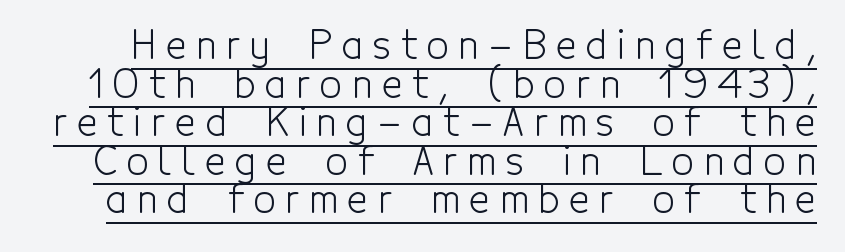
This is the regular roman posture of the typeface. This rendering features underlined lettering. Here the designer chose a conventional face with non-uniform glyph widths. The vertical gap from one line to the next is small. The tracking reads as deliberately expanded to a designer's eye. The face looks like a standard text weight, possibly lighter.
